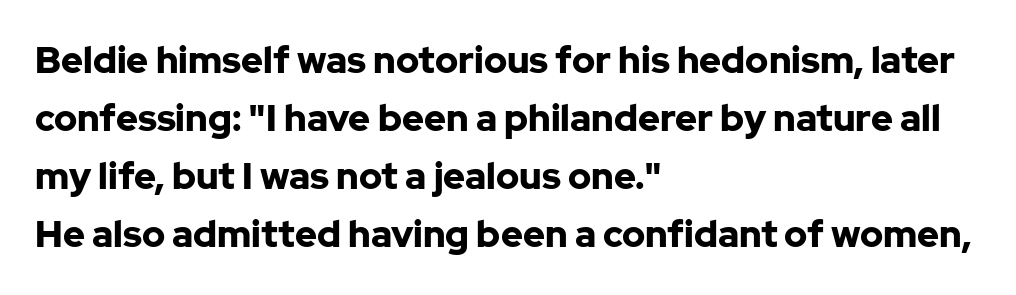
{"serif": "no", "italic": "no", "bold": "yes", "weight": "bold", "width": "normal", "stroke_contrast": "low", "x_height": "medium", "monospaced": "no", "underline": "no", "align": "left", "line_spacing": "normal", "line_spacing_ratio": 1.57, "letter_spacing": "normal", "letter_spacing_em": 0.0, "glyph_px": 37}
